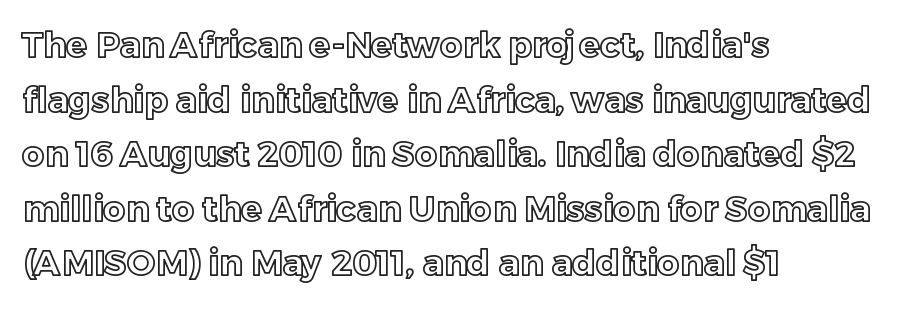
{"italic": "no", "width": "normal", "x_height": "medium", "monospaced": "no", "underline": "no", "align": "left", "line_spacing": "normal", "line_spacing_ratio": 1.56, "letter_spacing": "normal", "letter_spacing_em": 0.0, "glyph_px": 35}
